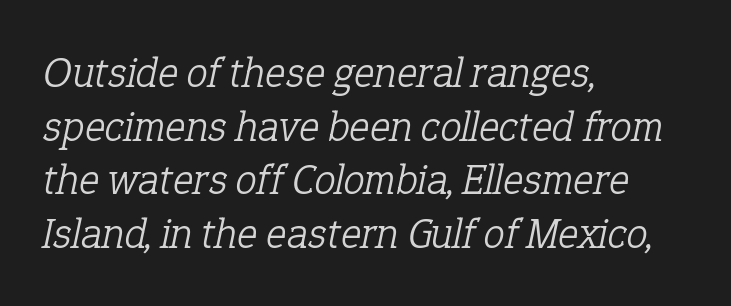
{"serif": "yes", "italic": "yes", "lean": "right", "slant_degrees": 12, "bold": "no", "weight": "light", "width": "normal", "stroke_contrast": "low", "x_height": "medium", "monospaced": "no", "underline": "no", "align": "left", "line_spacing": "normal", "line_spacing_ratio": 1.25, "letter_spacing": "normal", "letter_spacing_em": 0.0, "glyph_px": 43}
